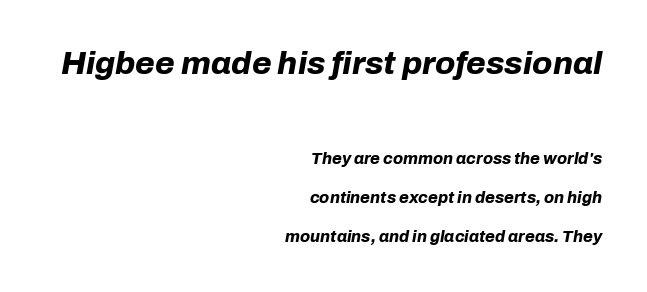
The image shows 32 px bold type, italic (leaning right); set right-aligned, loose line spacing (2.45x), normal letter spacing, not underlined; the first (top) block is 2.0x larger; low stroke contrast and a medium x-height.
